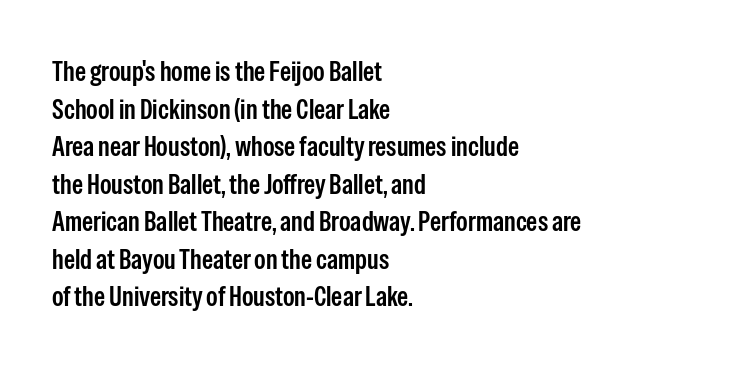
The image shows 28 px semibold, condensed sans-serif type, upright; set left-aligned, normal line spacing (1.34x), normal letter spacing, not underlined; low stroke contrast and a medium x-height.
